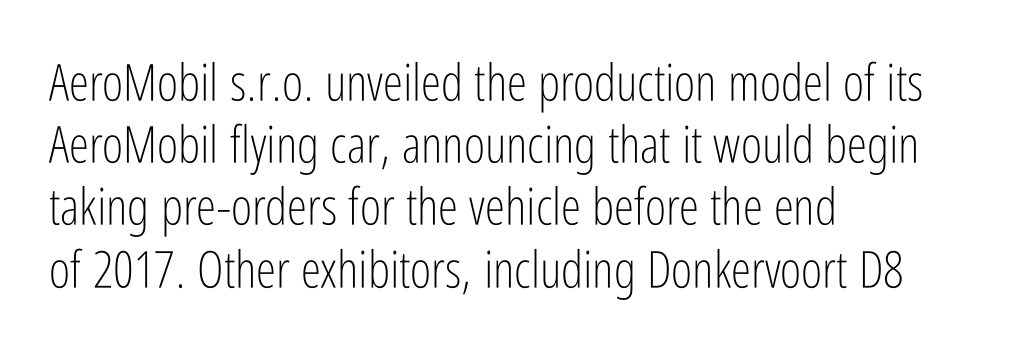
The image shows 51 px light, condensed sans-serif type, upright; set left-aligned, line spacing 1.22x, normal letter spacing, not underlined; low stroke contrast and a medium x-height.
